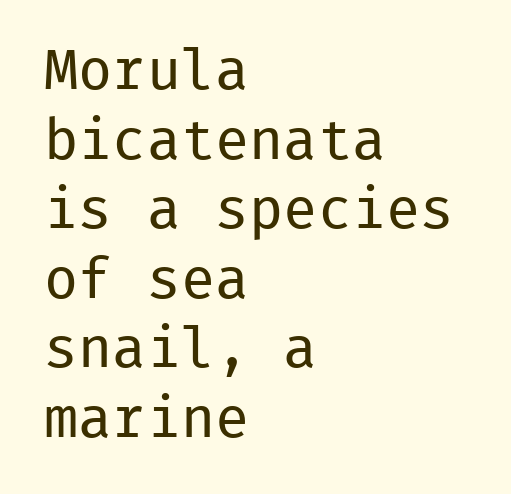
The image shows 57 px regular-weight sans-serif type, upright, monospaced; set left-aligned, line spacing 1.22x, normal letter spacing, not underlined; low stroke contrast and a medium x-height.
